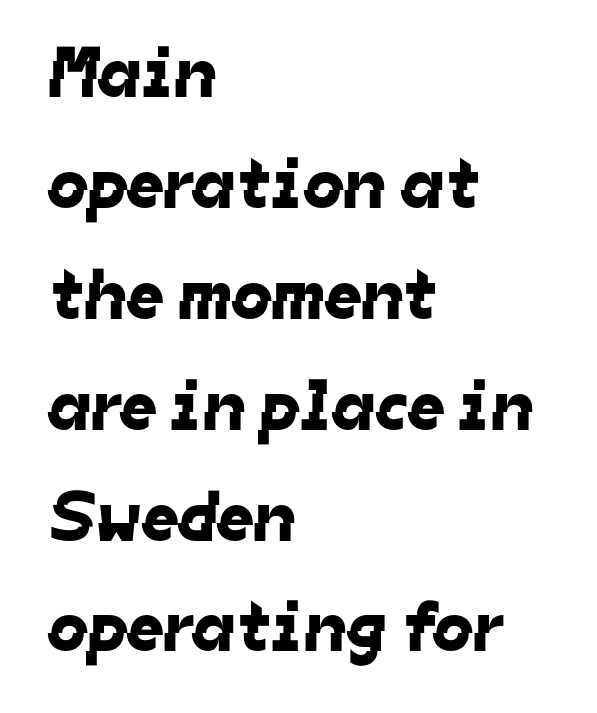
Nobody touched the tracking dial on this one. The glyphs in this specimen are sans serif. Descender tails drop into unmarked territory. Is the block centered? No — it sits flush against the left margin. These lines are rendered in a variable-pitch font. Whoever set this chose a conventional vertical rhythm.
